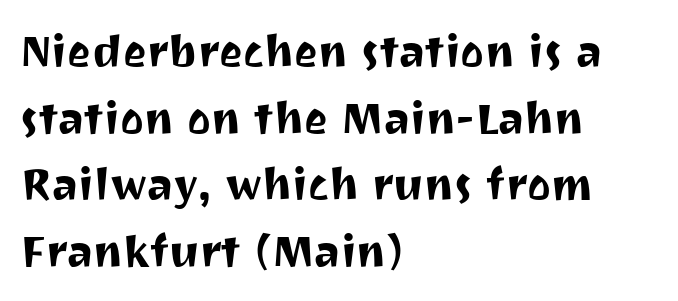
Q: Is the text italic (slanted)? A: No, it is upright.
Q: Is the typeface a serif or a sans-serif typeface? A: Sans-serif.
Q: Is the text underlined? A: No.
Q: How is the paragraph aligned? A: Left-aligned.
Q: Is the spacing between letters normal or unusually wide? A: Normal.
Q: Is the spacing between lines tight, normal or loose? A: Normal.
Q: Width (condensed, normal, or wide)? A: Normal.
Q: Stroke contrast? A: Medium.
Q: x-height? A: Medium.
Q: Monospaced? A: No.
